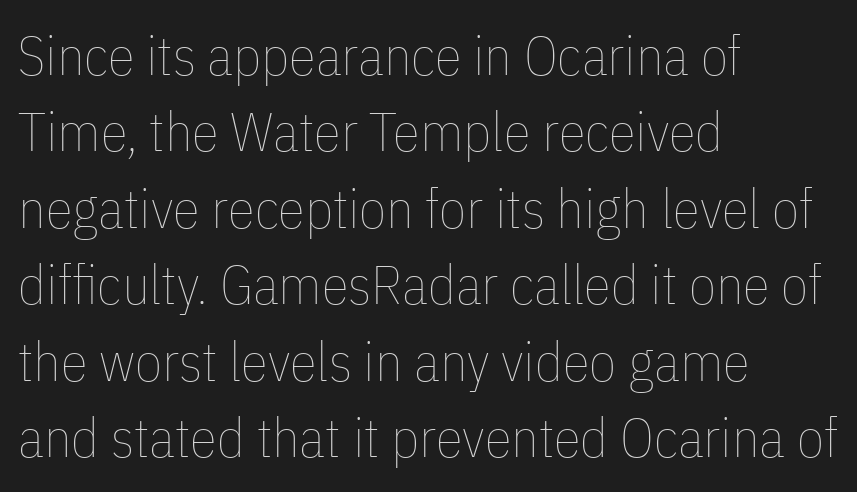
{"italic": "no", "bold": "no", "weight": "thin", "width": "condensed", "stroke_contrast": "low", "x_height": "medium", "monospaced": "no", "underline": "no", "align": "left", "line_spacing": "normal", "line_spacing_ratio": 1.39, "letter_spacing": "normal", "letter_spacing_em": 0.0, "glyph_px": 55}
